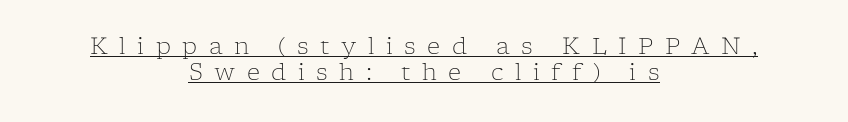
The designer dialed line spacing down below the default. If you folded the block vertically in half, each line would mirror itself in length. The type is letterspaced generously, with wide tracking. Vertical stems look standard width or narrower in stroke. Decoration check: the copy is underlined. This is roman type, the default non-slanted kind.
